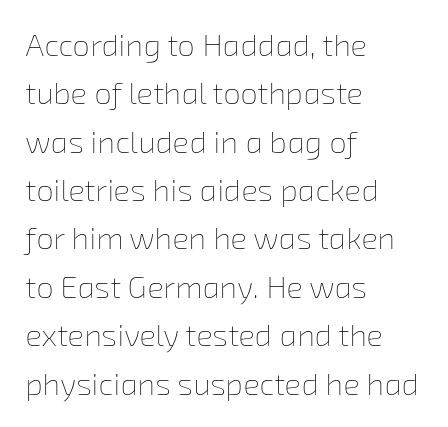
{"bold": "no", "weight": "thin", "width": "normal", "stroke_contrast": "low", "x_height": "medium", "monospaced": "no", "underline": "no", "align": "left", "line_spacing": "normal", "line_spacing_ratio": 1.56, "letter_spacing": "normal", "letter_spacing_em": 0.0, "glyph_px": 31}
